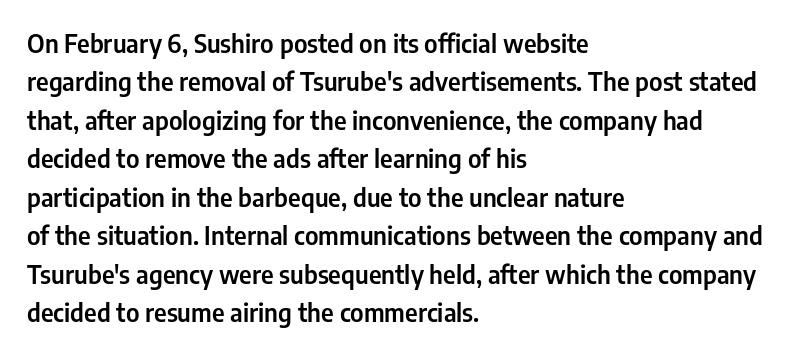
{"italic": "no", "underline": "no", "align": "left", "line_spacing": "normal", "line_spacing_ratio": 1.54, "letter_spacing": "normal", "letter_spacing_em": 0.0, "glyph_px": 25}
